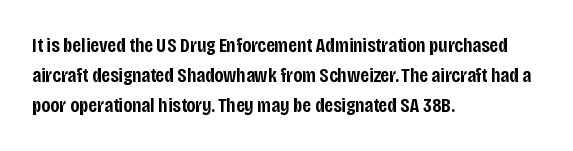
Vertical spacing — default. These lines stack with their left ends in a neat column. A typesetter would mark this as roman, not italic. Only glyphs here, with clear space below each row. What stands out about the letter spacing? Nothing — it is the standard amount.
